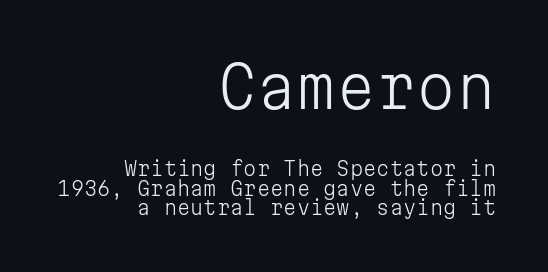
Q: Is the text bold? A: No.
Q: Is the text italic (slanted)? A: No, it is upright.
Q: Is the typeface a serif or a sans-serif typeface? A: Sans-serif.
Q: Is the text underlined? A: No.
Q: How is the paragraph aligned? A: Right-aligned.
Q: Is the spacing between letters normal or unusually wide? A: Normal.
Q: Is the spacing between lines tight, normal or loose? A: Tight.
Q: Which block of text is set in a larger size, the first (top) or the second (bottom)? A: The first (top) one.
Q: Width (condensed, normal, or wide)? A: Normal.
Q: Stroke contrast? A: Low.
Q: x-height? A: Medium.
Q: Monospaced? A: Yes.
